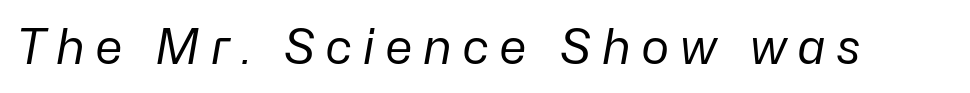
The image shows 48 px regular-weight type, italic (leaning right); set unusually wide letter spacing (+0.2 em), not underlined; low stroke contrast and a medium x-height.
